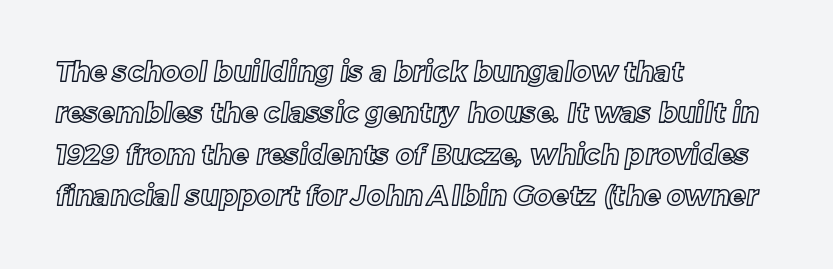
{"width": "normal", "x_height": "medium", "monospaced": "no", "underline": "no", "align": "left", "line_spacing": "normal", "line_spacing_ratio": 1.48, "letter_spacing": "normal", "letter_spacing_em": 0.0, "glyph_px": 28}
